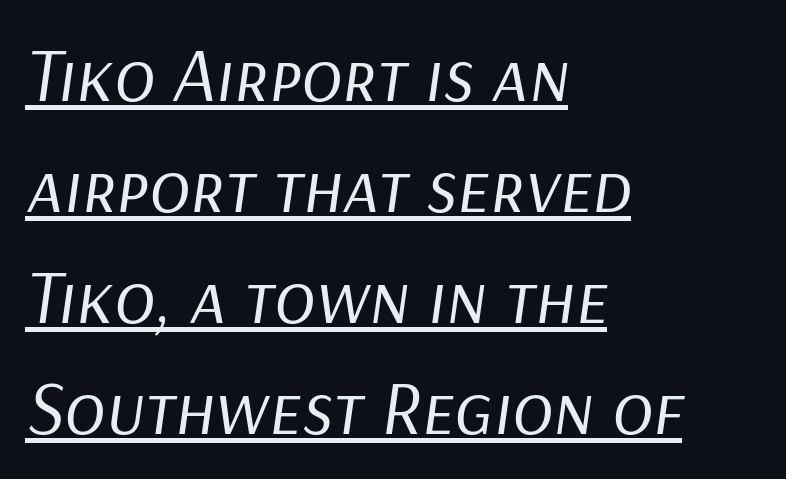
{"italic": "yes", "lean": "right", "slant_degrees": 9, "bold": "no", "weight": "regular", "width": "normal", "stroke_contrast": "low", "x_height": "medium", "monospaced": "no", "underline": "yes", "align": "left", "line_spacing": "normal", "line_spacing_ratio": 1.46, "letter_spacing": "normal", "letter_spacing_em": 0.0, "glyph_px": 76}
